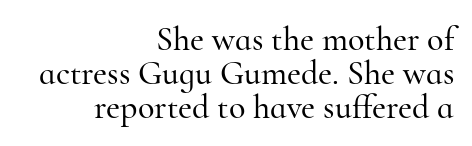
Q: Is the text italic (slanted)? A: No, it is upright.
Q: Is the typeface a serif or a sans-serif typeface? A: Serif.
Q: Is the text underlined? A: No.
Q: How is the paragraph aligned? A: Right-aligned.
Q: Is the spacing between letters normal or unusually wide? A: Normal.
Q: Is the spacing between lines tight, normal or loose? A: Tight.
Q: Width (condensed, normal, or wide)? A: Normal.
Q: Stroke contrast? A: High.
Q: x-height? A: Small.
Q: Monospaced? A: No.
